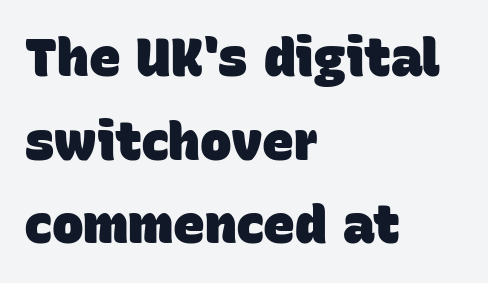
{"serif": "no", "bold": "yes", "weight": "heavy", "width": "normal", "stroke_contrast": "low", "x_height": "large", "monospaced": "no", "underline": "no", "align": "left", "line_spacing": "normal", "line_spacing_ratio": 1.58, "letter_spacing": "normal", "letter_spacing_em": 0.0, "glyph_px": 53}
